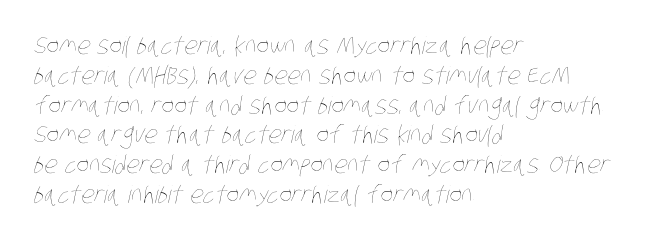
Just letters on the line, the space beneath them empty. Nothing heavy about these letters — not bold at all. There is no visible air inserted between adjacent glyphs. The text block is weighted toward the left margin, trailing off unevenly rightward.
